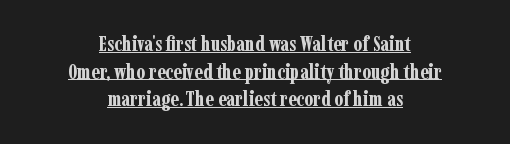
The image shows 21 px bold type, upright; set centered, normal line spacing (1.31x), normal letter spacing, underlined.
